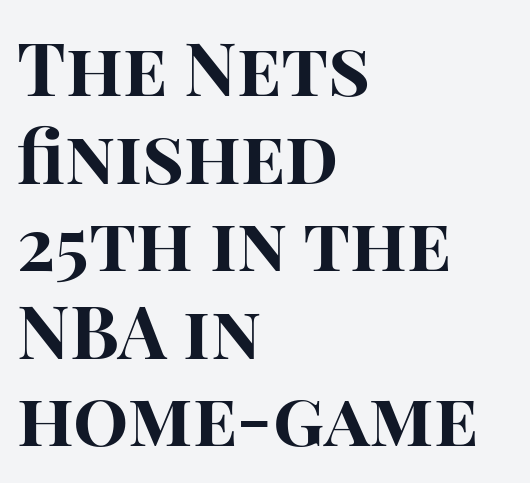
{"serif": "no", "italic": "no", "bold": "yes", "weight": "bold", "width": "normal", "stroke_contrast": "high", "x_height": "large", "monospaced": "no", "underline": "no", "align": "left", "line_spacing_ratio": 1.2, "letter_spacing": "normal", "letter_spacing_em": 0.0, "glyph_px": 73}
